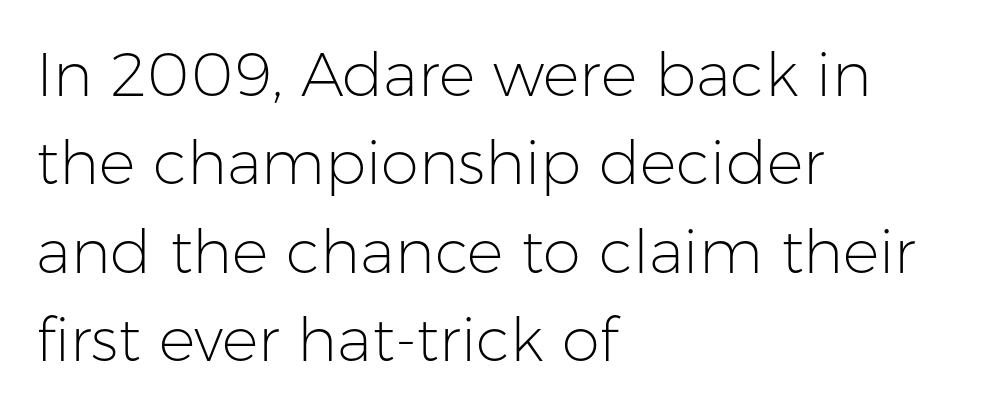
Q: Is the text bold? A: No.
Q: Is the text italic (slanted)? A: No, it is upright.
Q: Is the typeface a serif or a sans-serif typeface? A: Sans-serif.
Q: Is the text underlined? A: No.
Q: How is the paragraph aligned? A: Left-aligned.
Q: Is the spacing between letters normal or unusually wide? A: Normal.
Q: Is the spacing between lines tight, normal or loose? A: Normal.
Q: Width (condensed, normal, or wide)? A: Normal.
Q: Stroke contrast? A: Low.
Q: x-height? A: Medium.
Q: Monospaced? A: No.
